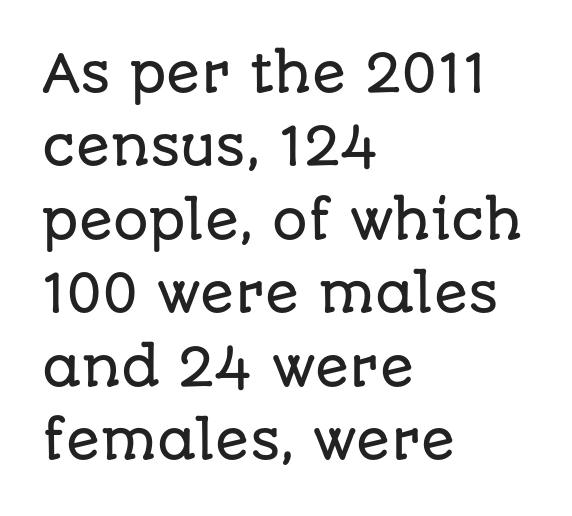
The image shows 50 px sans-serif type, upright; set left-aligned, normal line spacing (1.47x), normal letter spacing, not underlined; low stroke contrast and a large x-height.
